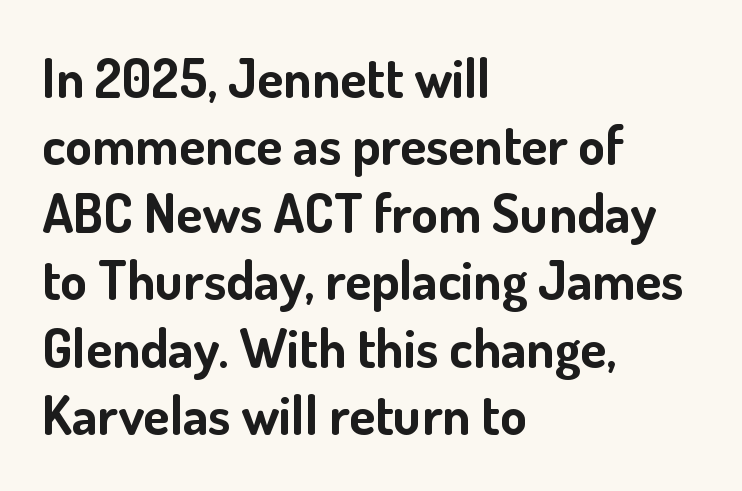
Q: Is the text bold? A: Yes.
Q: Is the text italic (slanted)? A: No, it is upright.
Q: Is the typeface a serif or a sans-serif typeface? A: Sans-serif.
Q: Is the text underlined? A: No.
Q: How is the paragraph aligned? A: Left-aligned.
Q: Is the spacing between letters normal or unusually wide? A: Normal.
Q: Is the spacing between lines tight, normal or loose? A: Normal.
Q: Width (condensed, normal, or wide)? A: Normal.
Q: Stroke contrast? A: Low.
Q: x-height? A: Small.
Q: Monospaced? A: No.
